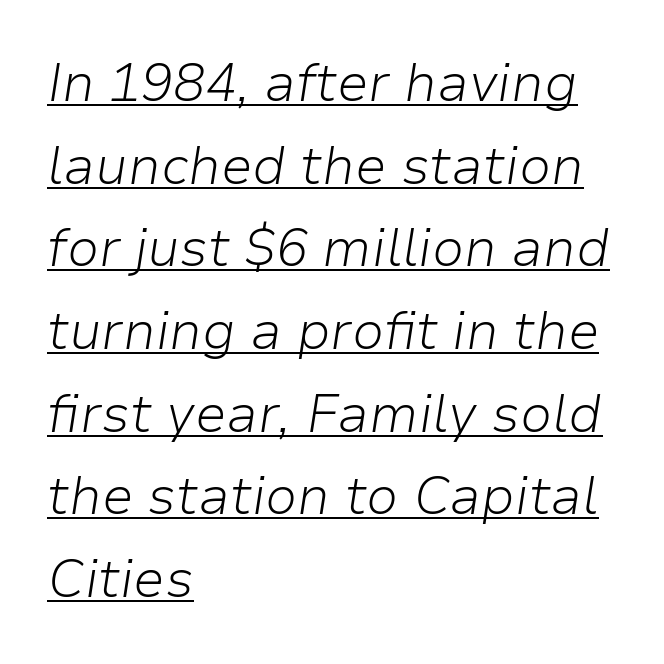
The rendering uses natural spacing where letterforms have individual widths. The letterforms sit at book weight or below. A typographer would call this underscored text. Emphasis-style slanted type is in use. Each line starts at the same left margin while the right side varies.
